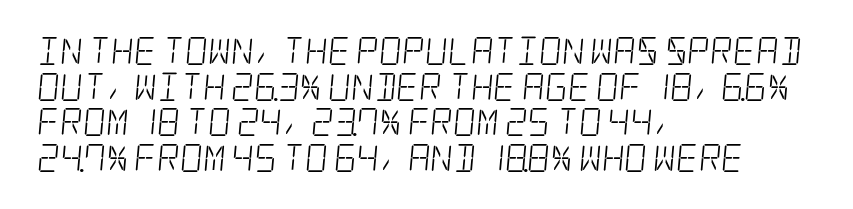
{"serif": "yes", "bold": "no", "weight": "light", "width": "condensed", "stroke_contrast": "low", "x_height": "large", "underline": "no", "align": "left", "line_spacing": "normal", "line_spacing_ratio": 1.27, "letter_spacing": "normal", "letter_spacing_em": 0.0, "glyph_px": 28}
